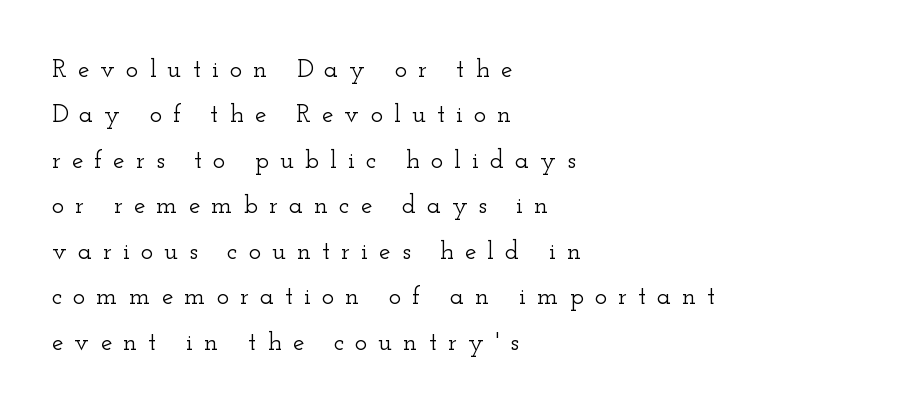
The image shows 26 px text type, upright; set left-aligned, line spacing 1.75x, unusually wide letter spacing (+0.42 em), not underlined.
